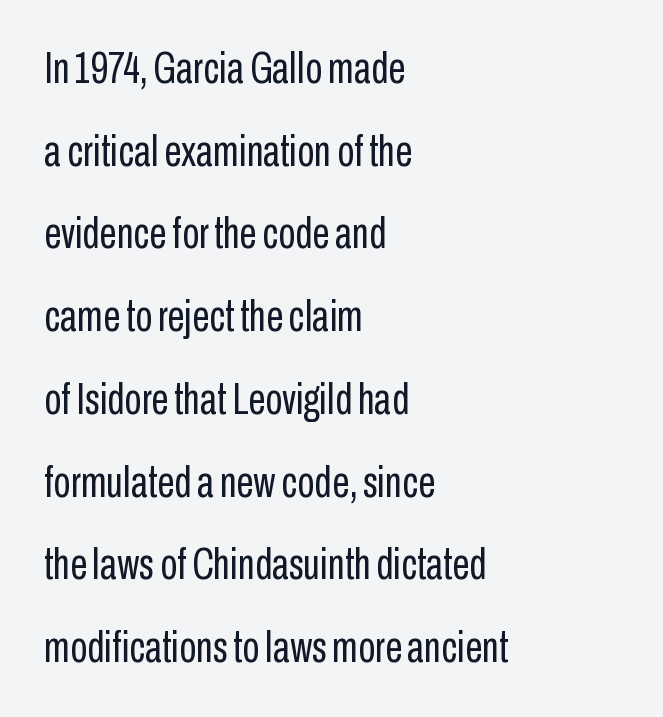
Q: Is the text bold? A: No.
Q: Is the text italic (slanted)? A: No, it is upright.
Q: Is the typeface a serif or a sans-serif typeface? A: Sans-serif.
Q: Is the text underlined? A: No.
Q: How is the paragraph aligned? A: Left-aligned.
Q: Is the spacing between letters normal or unusually wide? A: Normal.
Q: Width (condensed, normal, or wide)? A: Condensed.
Q: Stroke contrast? A: Low.
Q: x-height? A: Medium.
Q: Monospaced? A: No.
